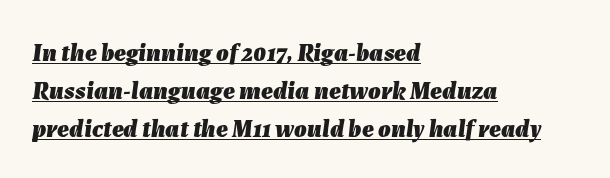
The line-height multiplier appears to be the usual default. The typesetter chose a ragged-right arrangement here. Nothing unusual about the tracking: characters are spaced as the font intends. A dark, heavy texture on the line: the type is bold.
